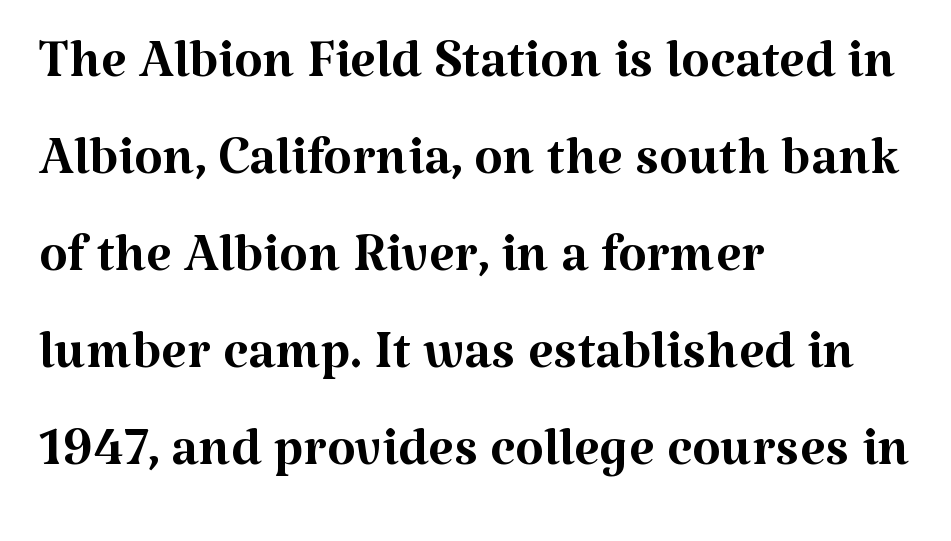
Characters follow at the spacing the type designer built in. The block of text has a typical density, with ordinary space between rows. This sample has the flowing, uneven cadence of proportional lettering. Reading down the block, your eye returns to a fixed left position each line.
